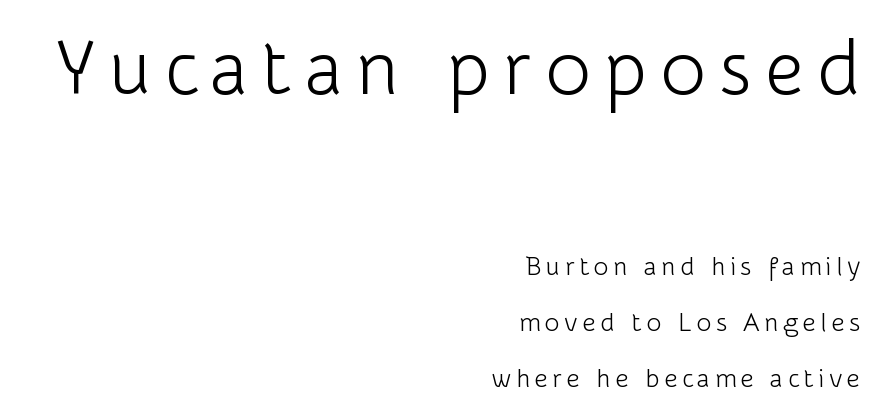
These lines stand farther apart than default settings would place them. The characters are drawn with everyday or finer stroke widths. The ragged edge is on the left, which tells us the setting is flush right. Vertical strokes here are truly vertical. Looks like regular typesetting: each glyph gets only the width it needs. The first block has been scaled up relative to the second.
